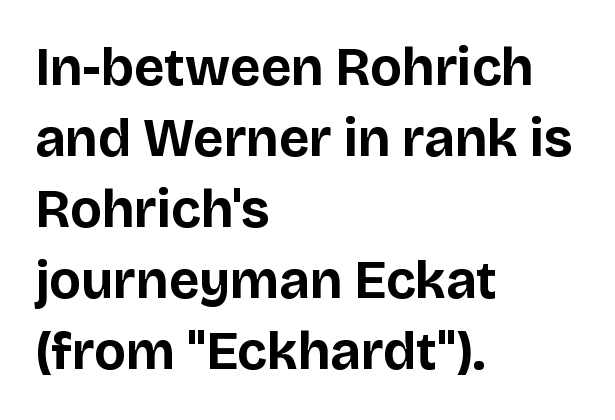
Q: Is the text bold? A: Yes.
Q: Is the text italic (slanted)? A: No, it is upright.
Q: Is the typeface a serif or a sans-serif typeface? A: Sans-serif.
Q: Is the text underlined? A: No.
Q: How is the paragraph aligned? A: Left-aligned.
Q: Is the spacing between letters normal or unusually wide? A: Normal.
Q: Is the spacing between lines tight, normal or loose? A: Normal.
Q: Width (condensed, normal, or wide)? A: Normal.
Q: Stroke contrast? A: Low.
Q: x-height? A: Large.
Q: Monospaced? A: No.
